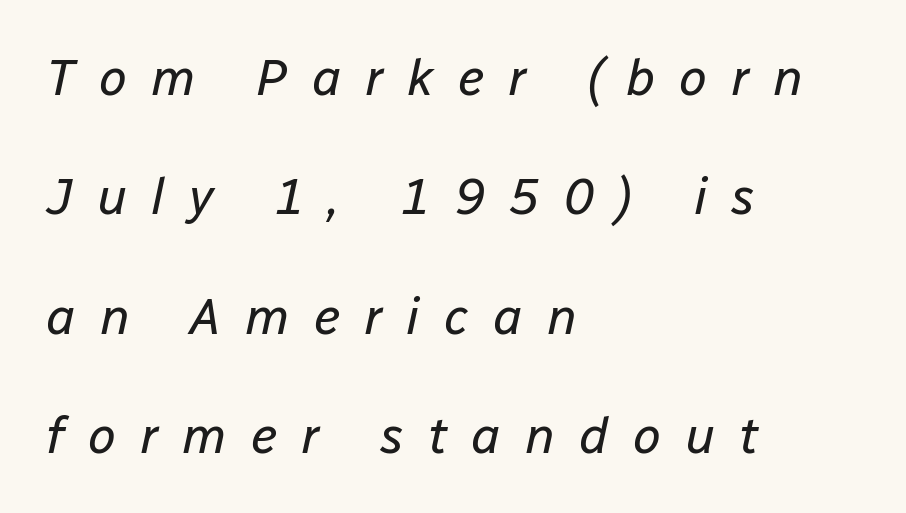
{"italic": "yes", "lean": "right", "slant_degrees": 12, "bold": "no", "weight": "regular", "width": "normal", "stroke_contrast": "low", "x_height": "medium", "monospaced": "no", "underline": "no", "align": "left", "line_spacing": "loose", "line_spacing_ratio": 2.34, "letter_spacing": "wide", "letter_spacing_em": 0.47, "glyph_px": 51}
